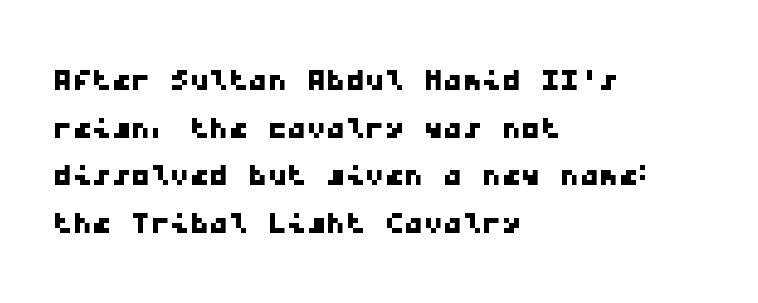
The image shows 39 px wide sans-serif type, monospaced; set left-aligned, line spacing 1.22x, normal letter spacing, not underlined; low stroke contrast and a medium x-height.
